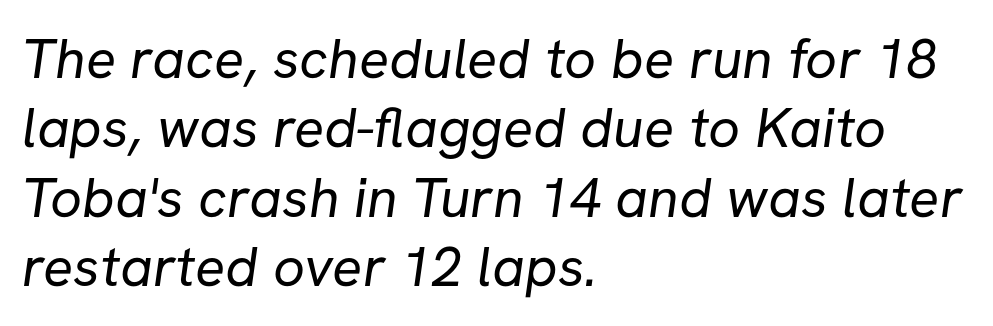
{"serif": "no", "bold": "no", "weight": "regular", "width": "normal", "stroke_contrast": "low", "x_height": "medium", "monospaced": "no", "underline": "no", "align": "left", "line_spacing_ratio": 1.24, "letter_spacing": "normal", "letter_spacing_em": 0.0, "glyph_px": 56}
